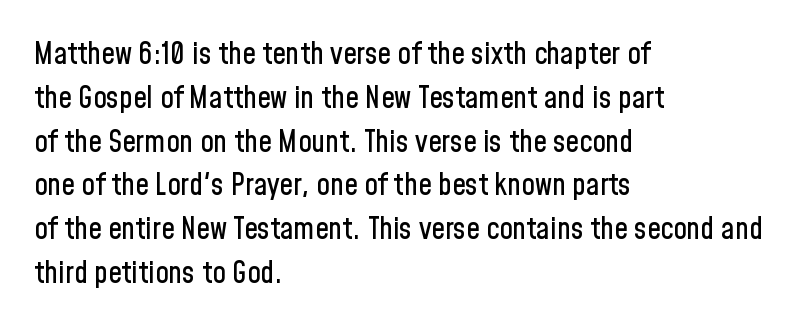
Is this a sans? Yes — the strokes have no serifs. The words here are not underlined. A typesetter would call this leading conventional body-copy spacing. This is roman type, the default non-slanted kind.
